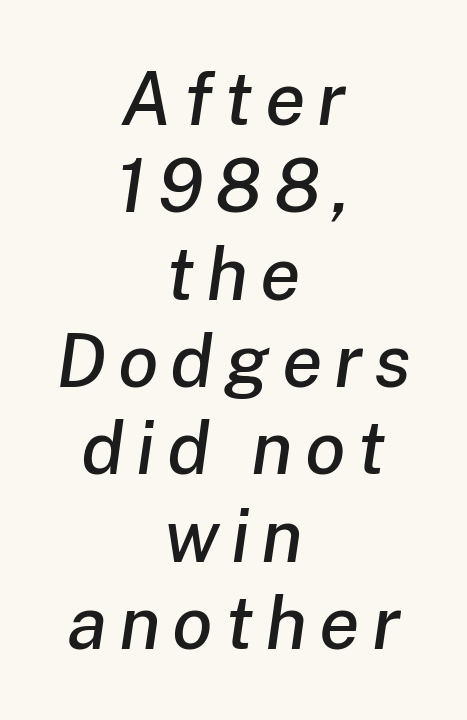
The image shows 74 px text type, italic (leaning right); set centered, line spacing 1.18x, not underlined; low stroke contrast and a medium x-height.
